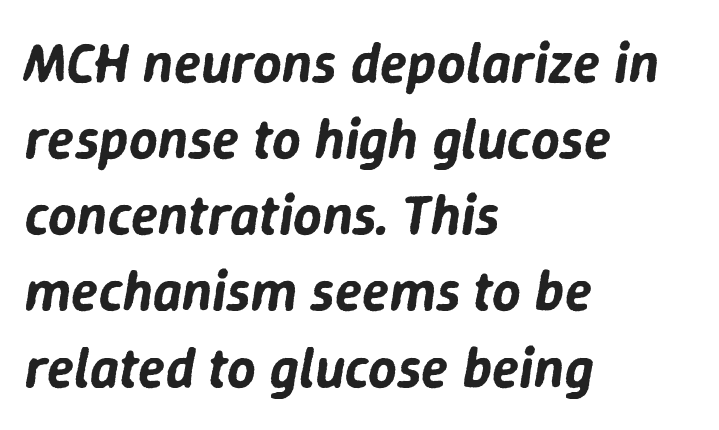
The image shows 56 px text type, italic (leaning right); set left-aligned, normal line spacing (1.36x), normal letter spacing, not underlined; low stroke contrast and a medium x-height.
